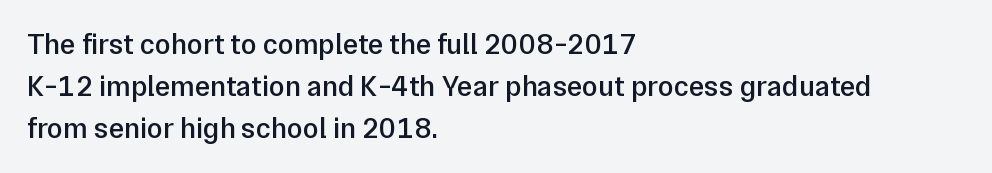
{"serif": "no", "italic": "no", "bold": "semi", "weight": "semibold", "width": "normal", "stroke_contrast": "low", "x_height": "medium", "monospaced": "no", "underline": "no", "align": "left", "line_spacing": "normal", "line_spacing_ratio": 1.45, "letter_spacing": "normal", "letter_spacing_em": 0.0, "glyph_px": 29}
